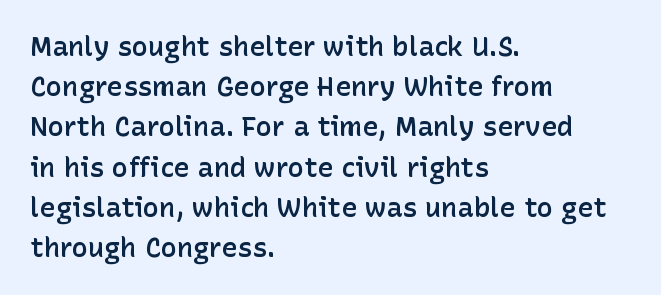
The image shows 27 px text type, upright; set left-aligned, normal line spacing (1.49x), normal letter spacing, not underlined.
